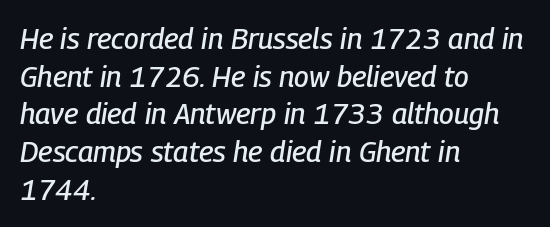
Q: Is the text italic (slanted)? A: Yes, it leans right by about 9 degrees.
Q: Is the text underlined? A: No.
Q: How is the paragraph aligned? A: Left-aligned.
Q: Is the spacing between letters normal or unusually wide? A: Normal.
Q: Is the spacing between lines tight, normal or loose? A: Normal.
Q: Width (condensed, normal, or wide)? A: Condensed.
Q: Stroke contrast? A: Low.
Q: x-height? A: Medium.
Q: Monospaced? A: No.
